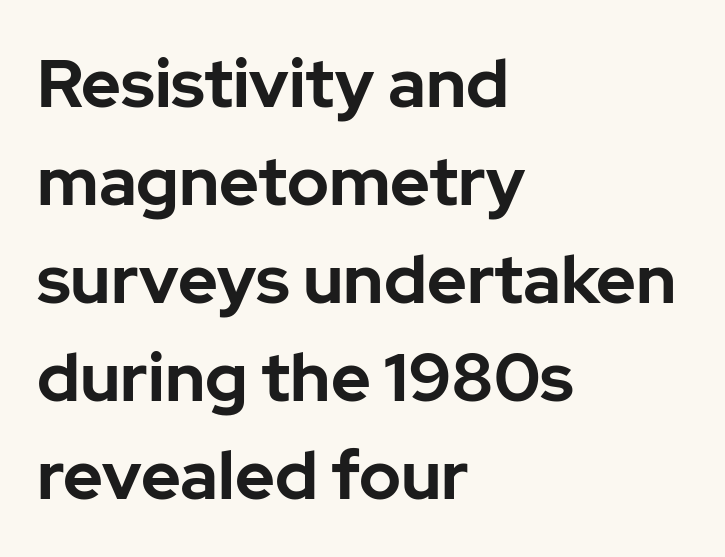
Q: Is the text bold? A: Yes.
Q: Is the text italic (slanted)? A: No, it is upright.
Q: Is the typeface a serif or a sans-serif typeface? A: Sans-serif.
Q: Is the text underlined? A: No.
Q: How is the paragraph aligned? A: Left-aligned.
Q: Is the spacing between letters normal or unusually wide? A: Normal.
Q: Is the spacing between lines tight, normal or loose? A: Normal.
Q: Width (condensed, normal, or wide)? A: Normal.
Q: Stroke contrast? A: Low.
Q: x-height? A: Medium.
Q: Monospaced? A: No.
